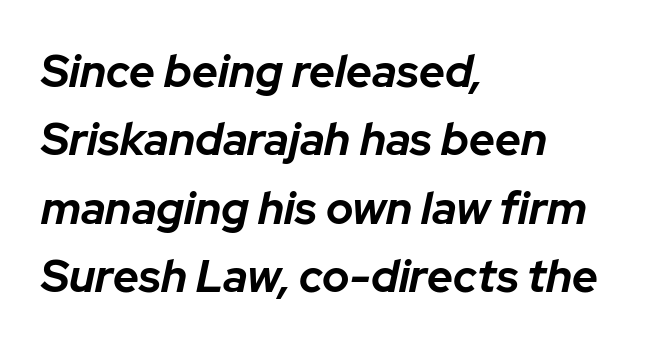
{"italic": "yes", "lean": "right", "slant_degrees": 12, "bold": "yes", "weight": "bold", "width": "normal", "stroke_contrast": "low", "x_height": "medium", "monospaced": "no", "underline": "no", "align": "left", "line_spacing": "normal", "line_spacing_ratio": 1.52, "letter_spacing": "normal", "letter_spacing_em": 0.0, "glyph_px": 45}
